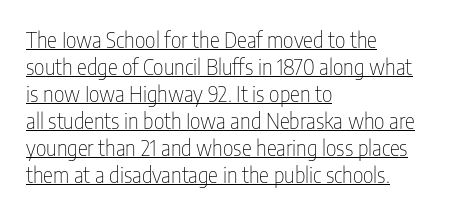
Q: Is the text bold? A: No.
Q: Is the text italic (slanted)? A: No, it is upright.
Q: Is the text underlined? A: Yes.
Q: How is the paragraph aligned? A: Left-aligned.
Q: Is the spacing between letters normal or unusually wide? A: Normal.
Q: Is the spacing between lines tight, normal or loose? A: Normal.
